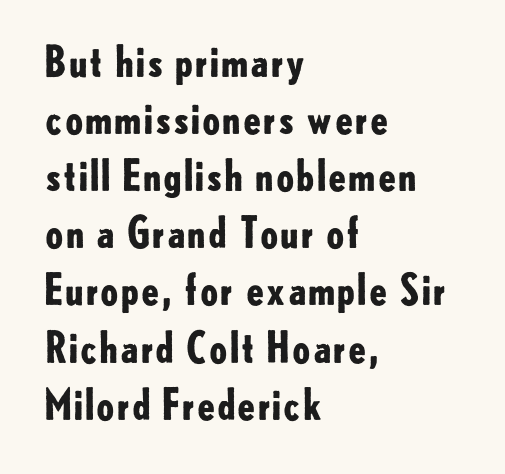
The image shows 42 px bold sans-serif type, upright; set left-aligned, normal line spacing (1.36x), normal letter spacing, not underlined; low stroke contrast and a small x-height.
